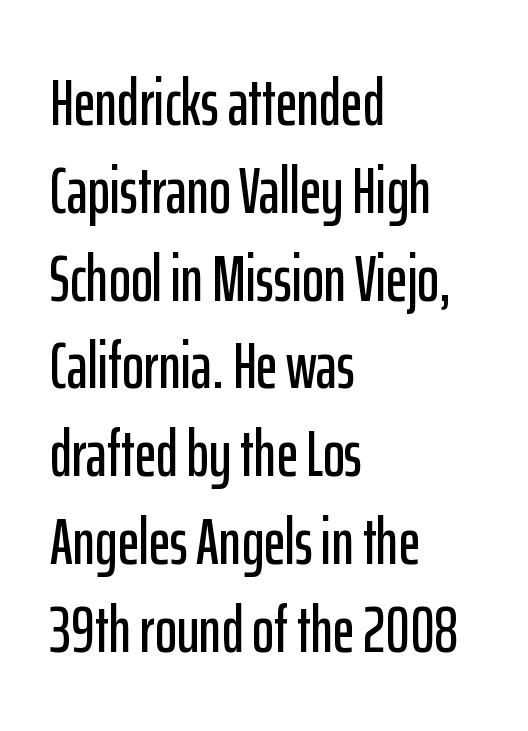
The image shows 66 px condensed sans-serif type, upright; set left-aligned, normal line spacing (1.33x), normal letter spacing, not underlined; low stroke contrast and a medium x-height.
